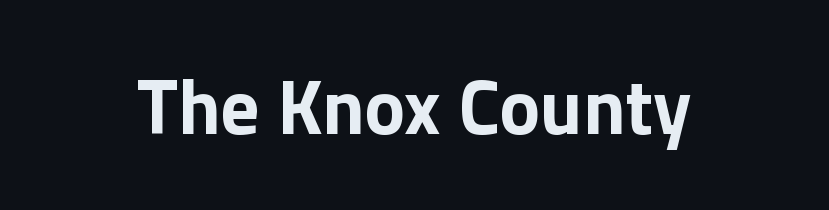
Descender tails drop into unmarked territory. In terms of letterspacing, this is plain default setting. To sum up the face: it is a sans, with no serifs. Spacing verdict: proportional, widths tailored to each character. Each glyph is drawn with heavy, bold strokes.
